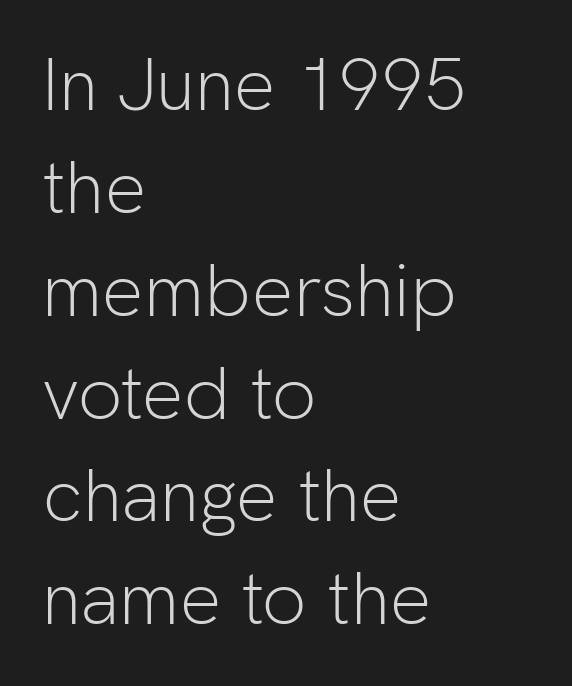
{"serif": "no", "italic": "no", "bold": "no", "weight": "light", "width": "normal", "stroke_contrast": "low", "x_height": "medium", "monospaced": "no", "underline": "no", "align": "left", "line_spacing": "normal", "line_spacing_ratio": 1.39, "letter_spacing": "normal", "letter_spacing_em": 0.0, "glyph_px": 74}
